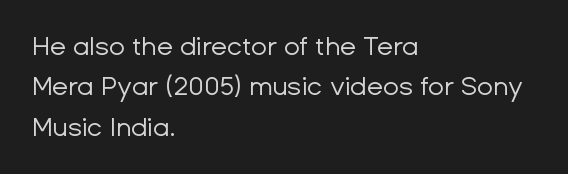
Check the space under the baseline: it is left empty. The type sits square on the baseline with zero lean. Line spacing here is normal. Casual observation: everything's shoved over to the left. Honestly, the letter spacing is just normal — you wouldn't notice it.
